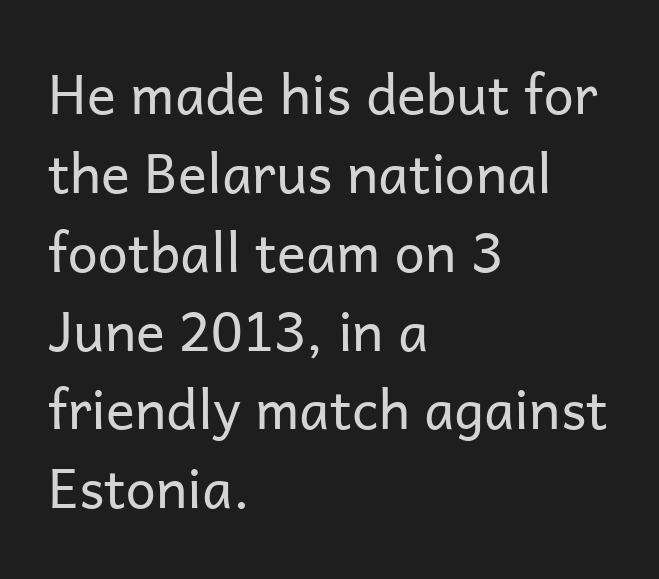
The image shows 54 px regular-weight sans-serif type, upright; set left-aligned, normal line spacing (1.46x), normal letter spacing, not underlined; low stroke contrast and a medium x-height.
